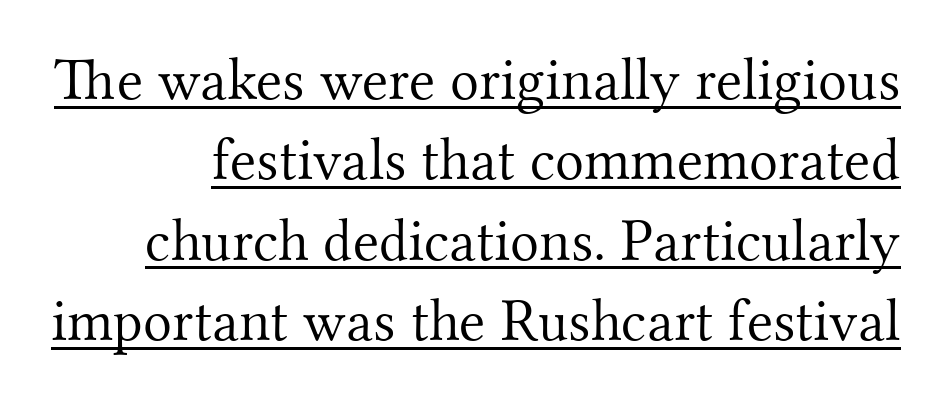
Q: Is the text bold? A: No.
Q: Is the text italic (slanted)? A: No, it is upright.
Q: Is the typeface a serif or a sans-serif typeface? A: Serif.
Q: Is the text underlined? A: Yes.
Q: Is the spacing between letters normal or unusually wide? A: Normal.
Q: Is the spacing between lines tight, normal or loose? A: Normal.
Q: Width (condensed, normal, or wide)? A: Normal.
Q: Stroke contrast? A: Medium.
Q: x-height? A: Small.
Q: Monospaced? A: No.
